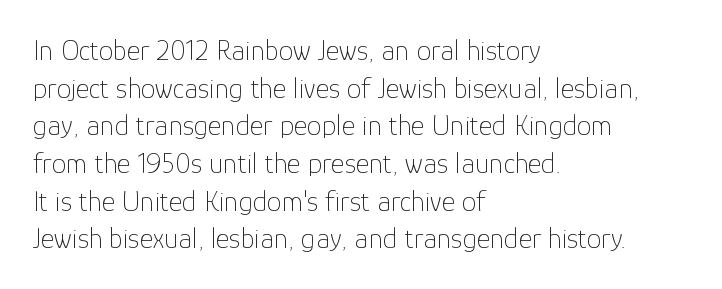
{"serif": "no", "italic": "no", "bold": "no", "weight": "thin", "width": "normal", "stroke_contrast": "low", "x_height": "medium", "monospaced": "no", "underline": "no", "align": "left", "line_spacing": "normal", "line_spacing_ratio": 1.3, "letter_spacing": "normal", "letter_spacing_em": 0.0, "glyph_px": 29}
